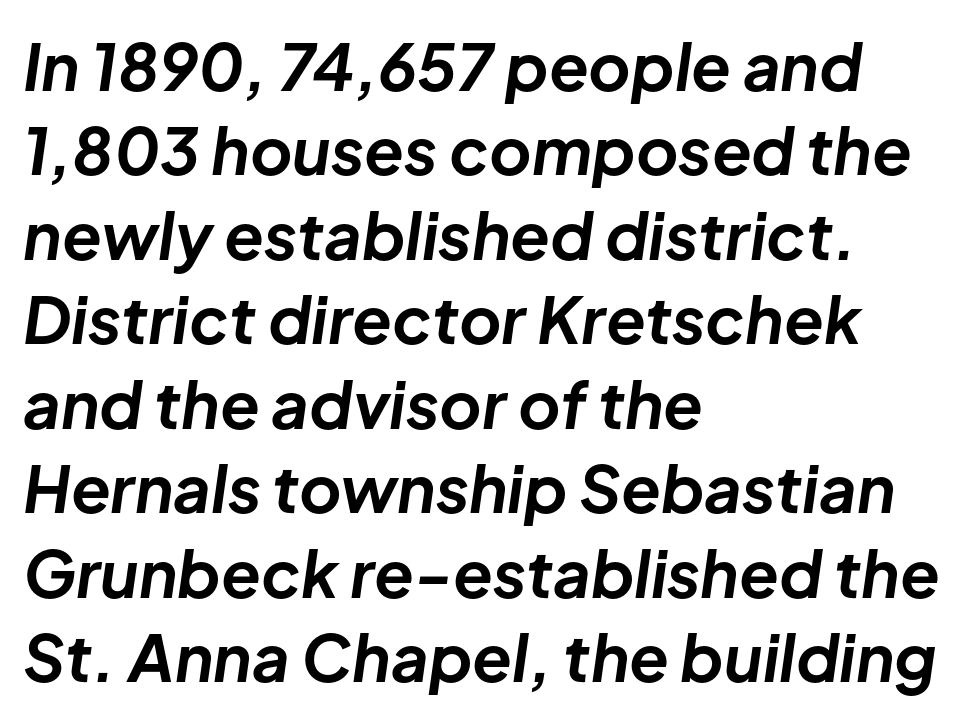
Check under the words: just untouched page. Look at the stroke-to-counter ratio: heavy, a bold. The block of text has a typical density, with ordinary space between rows. The rendering uses natural spacing where letterforms have individual widths. There is no visible air inserted between adjacent glyphs.
